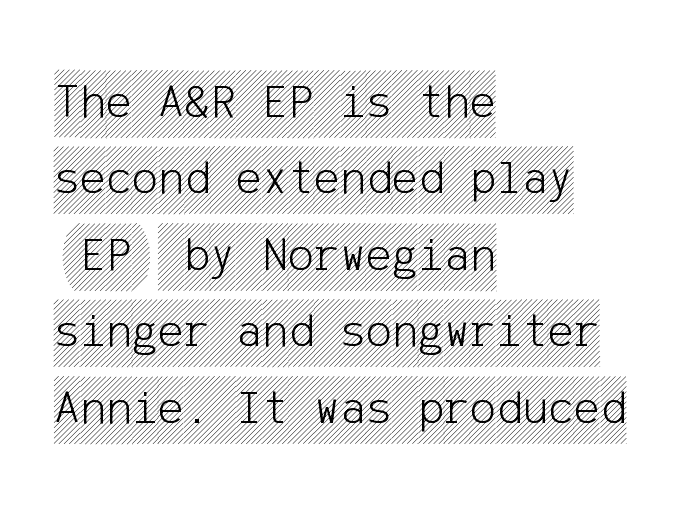
The image shows 49 px condensed type, upright; set left-aligned, normal line spacing (1.56x), normal letter spacing, not underlined; a large x-height.
